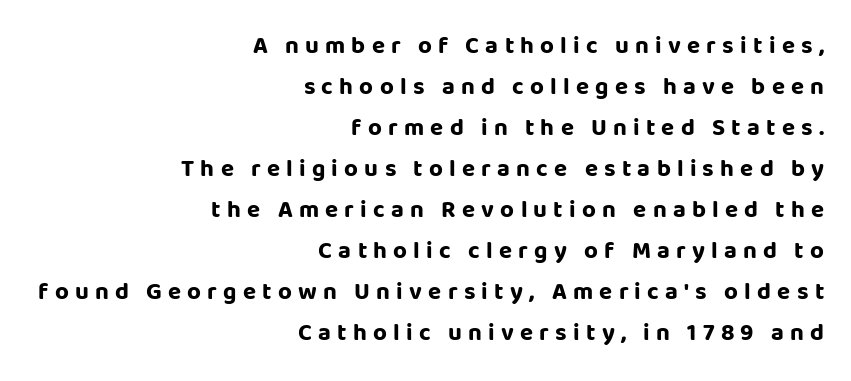
Q: Is the text bold? A: Yes.
Q: Is the text italic (slanted)? A: No, it is upright.
Q: Is the text underlined? A: No.
Q: How is the paragraph aligned? A: Right-aligned.
Q: Is the spacing between letters normal or unusually wide? A: Unusually wide.
